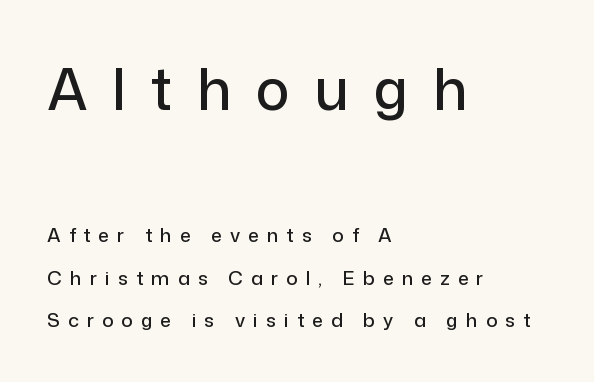
Q: Is the text italic (slanted)? A: No, it is upright.
Q: Is the typeface a serif or a sans-serif typeface? A: Sans-serif.
Q: Is the text underlined? A: No.
Q: How is the paragraph aligned? A: Left-aligned.
Q: Is the spacing between letters normal or unusually wide? A: Unusually wide.
Q: Is the spacing between lines tight, normal or loose? A: Loose.
Q: Which block of text is set in a larger size, the first (top) or the second (bottom)? A: The first (top) one.
Q: Width (condensed, normal, or wide)? A: Normal.
Q: Stroke contrast? A: Low.
Q: x-height? A: Medium.
Q: Monospaced? A: No.
